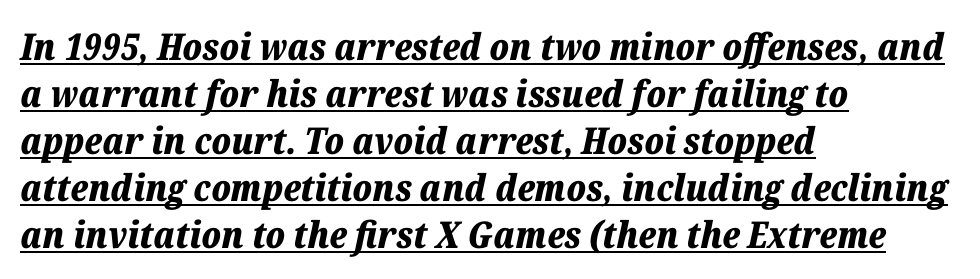
{"italic": "yes", "lean": "right", "slant_degrees": 12, "bold": "yes", "weight": "bold", "width": "normal", "stroke_contrast": "low", "x_height": "medium", "monospaced": "no", "underline": "yes", "align": "left", "line_spacing": "normal", "line_spacing_ratio": 1.27, "letter_spacing": "normal", "letter_spacing_em": 0.0, "glyph_px": 37}
